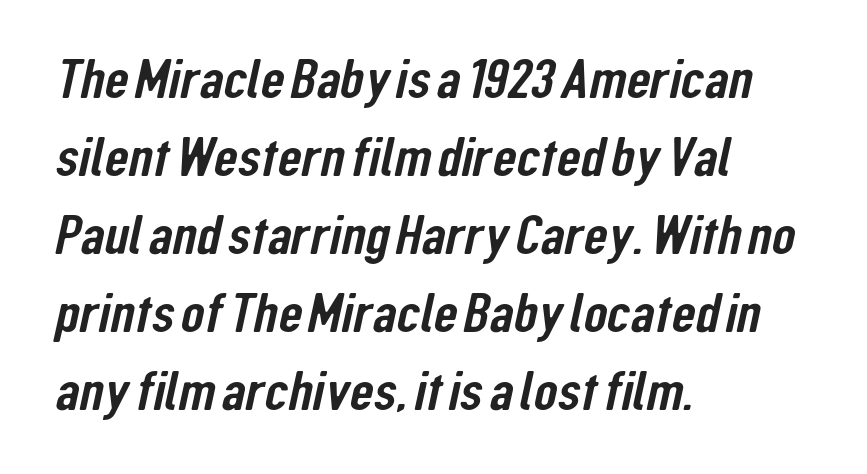
Q: Is the typeface a serif or a sans-serif typeface? A: Sans-serif.
Q: Is the text underlined? A: No.
Q: How is the paragraph aligned? A: Left-aligned.
Q: Is the spacing between letters normal or unusually wide? A: Normal.
Q: Is the spacing between lines tight, normal or loose? A: Normal.
Q: Width (condensed, normal, or wide)? A: Condensed.
Q: Stroke contrast? A: Low.
Q: x-height? A: Medium.
Q: Monospaced? A: No.
